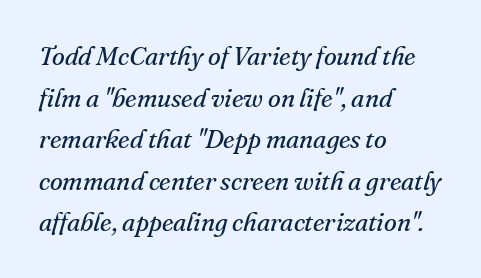
Q: Is the text bold? A: No.
Q: Is the text italic (slanted)? A: Yes, it leans right by about 16 degrees.
Q: Is the text underlined? A: No.
Q: How is the paragraph aligned? A: Left-aligned.
Q: Is the spacing between letters normal or unusually wide? A: Normal.
Q: Is the spacing between lines tight, normal or loose? A: Normal.
